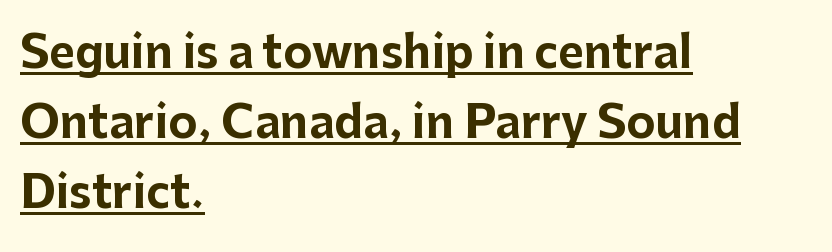
The image shows 44 px bold sans-serif type, upright; set left-aligned, normal line spacing (1.59x), normal letter spacing, underlined; low stroke contrast and a medium x-height.
